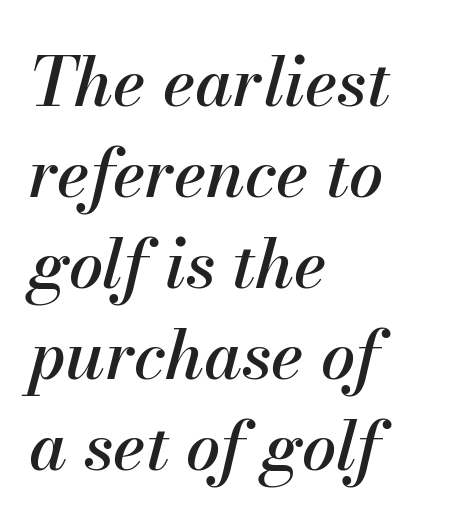
Q: Is the text italic (slanted)? A: Yes, it leans right by about 13 degrees.
Q: Is the text underlined? A: No.
Q: How is the paragraph aligned? A: Left-aligned.
Q: Is the spacing between letters normal or unusually wide? A: Normal.
Q: Is the spacing between lines tight, normal or loose? A: Normal.
Q: Width (condensed, normal, or wide)? A: Normal.
Q: Stroke contrast? A: Medium.
Q: x-height? A: Small.
Q: Monospaced? A: No.
